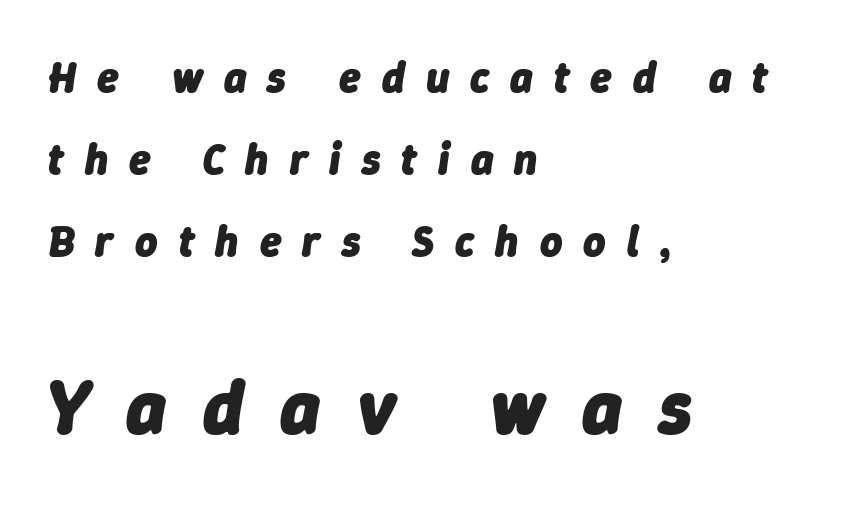
The image shows 76 px heavy type, italic (leaning right); set left-aligned, loose line spacing (1.91x), unusually wide letter spacing (+0.49 em), not underlined; the second (bottom) block is 1.77x larger; low stroke contrast and a medium x-height.
